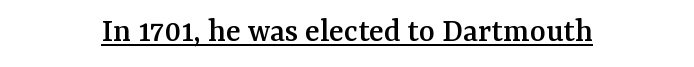
You can tell it's not italic because the verticals are truly vertical. Default kerning and tracking; the words read as compact shapes. Here the designer chose a conventional face with non-uniform glyph widths. Stroke terminals: seriffed.
